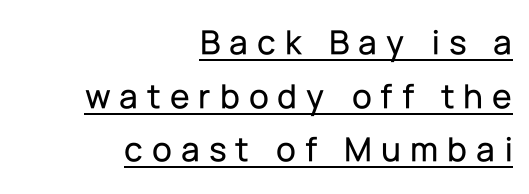
Q: Is the text italic (slanted)? A: No, it is upright.
Q: Is the typeface a serif or a sans-serif typeface? A: Sans-serif.
Q: Is the text underlined? A: Yes.
Q: How is the paragraph aligned? A: Right-aligned.
Q: Is the spacing between letters normal or unusually wide? A: Unusually wide.
Q: Is the spacing between lines tight, normal or loose? A: Normal.
Q: Width (condensed, normal, or wide)? A: Normal.
Q: Stroke contrast? A: Low.
Q: x-height? A: Medium.
Q: Monospaced? A: No.
